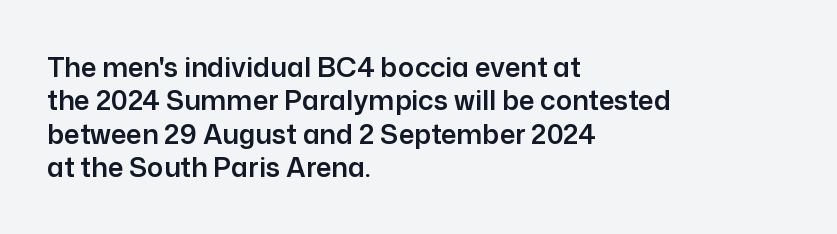
The specimen reads as upright at a glance. The words here are not underlined. Horizontal alignment here is leftward, the default for most running prose. The gaps between neighbouring characters are ordinary and unremarkable.
